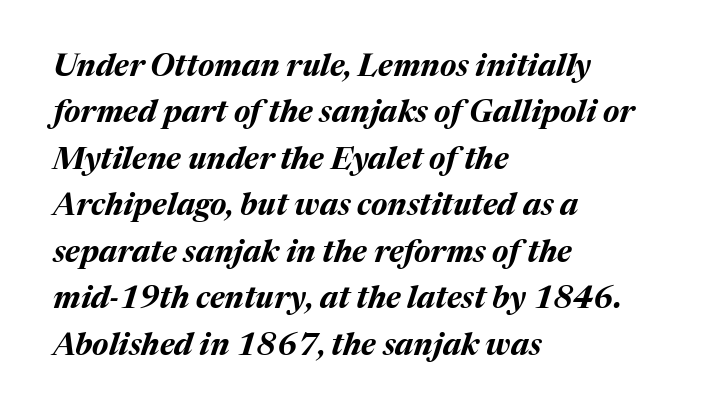
The image shows 31 px bold type, italic (leaning right); set left-aligned, normal line spacing (1.5x), normal letter spacing, not underlined; medium stroke contrast and a medium x-height.
